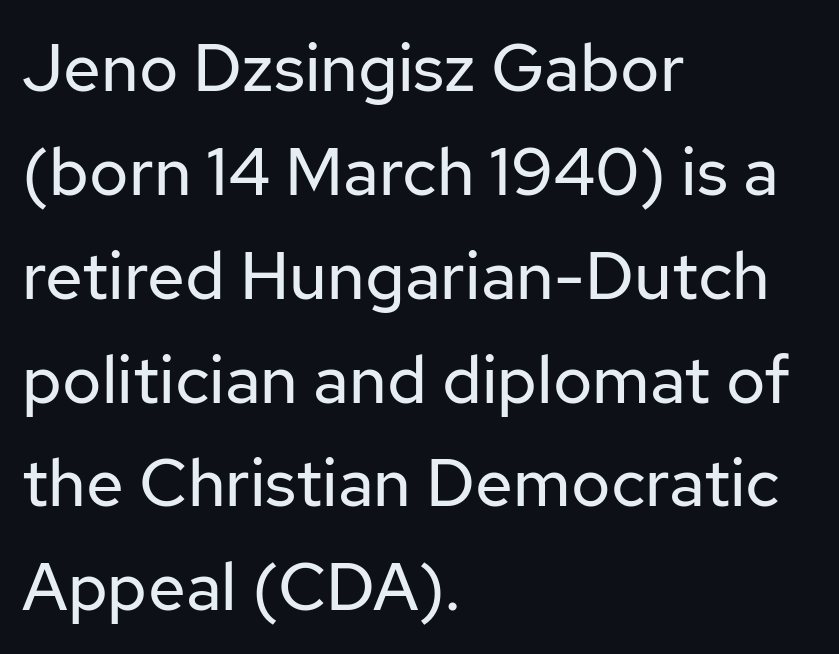
The foot of each line stays bare and open. If you measured baseline to baseline, you'd find a middling distance. In terms of letterspacing, this is plain default setting. Do the characters align in a grid? No, the font is proportional. Teacher's note: observe the even left margin — that is flush-left alignment.
